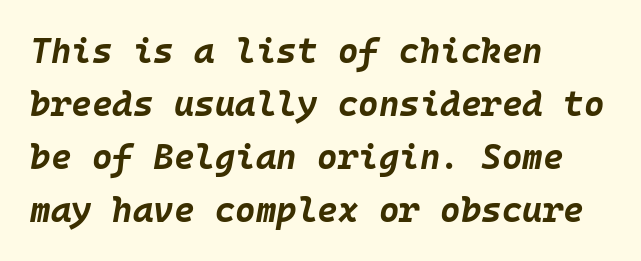
{"italic": "yes", "lean": "right", "slant_degrees": 10, "bold": "yes", "weight": "bold", "width": "normal", "stroke_contrast": "low", "x_height": "large", "monospaced": "yes", "underline": "no", "align": "left", "line_spacing": "normal", "line_spacing_ratio": 1.51, "letter_spacing": "normal", "letter_spacing_em": 0.0, "glyph_px": 35}
